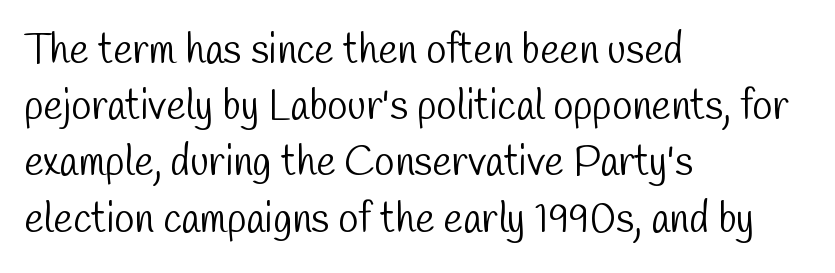
Stems and bowls with no extra thickness — not bold. Character widths vary here, with narrow letters taking less room than wide ones. The rendering uses a moderate line-height, typical for paragraphs. The space directly below the letters is spotless.
